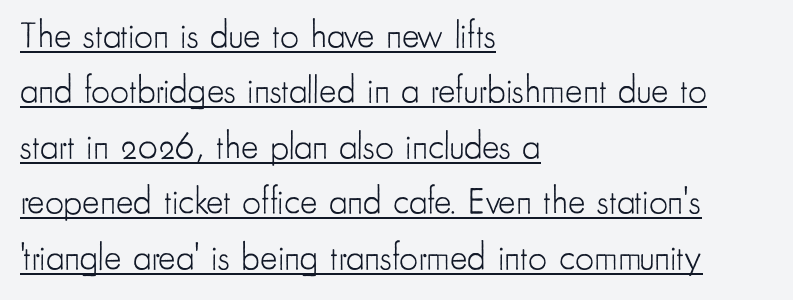
The image shows 37 px light, condensed sans-serif type, upright; set left-aligned, normal line spacing (1.5x), normal letter spacing, underlined; low stroke contrast and a small x-height.
